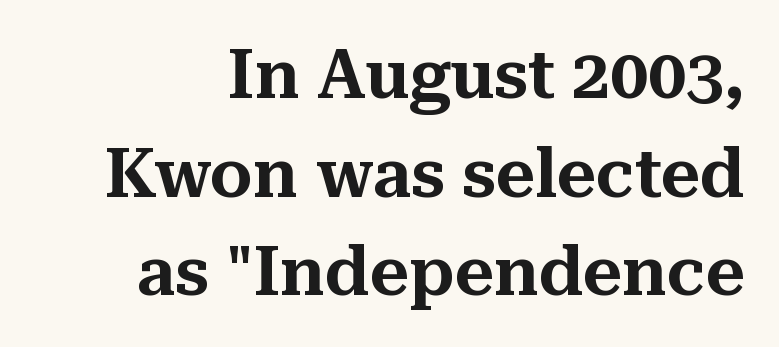
Q: Is the text italic (slanted)? A: No, it is upright.
Q: Is the typeface a serif or a sans-serif typeface? A: Serif.
Q: Is the text underlined? A: No.
Q: Is the spacing between letters normal or unusually wide? A: Normal.
Q: Is the spacing between lines tight, normal or loose? A: Normal.
Q: Width (condensed, normal, or wide)? A: Normal.
Q: Stroke contrast? A: Medium.
Q: x-height? A: Medium.
Q: Monospaced? A: No.
